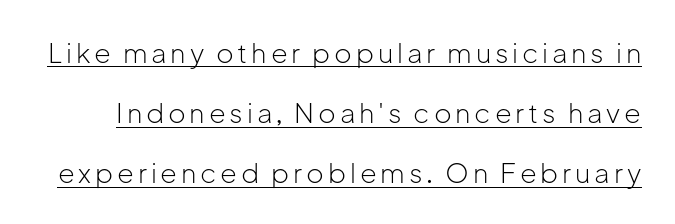
The image shows 27 px text type, upright; set loose line spacing (2.23x), underlined.
